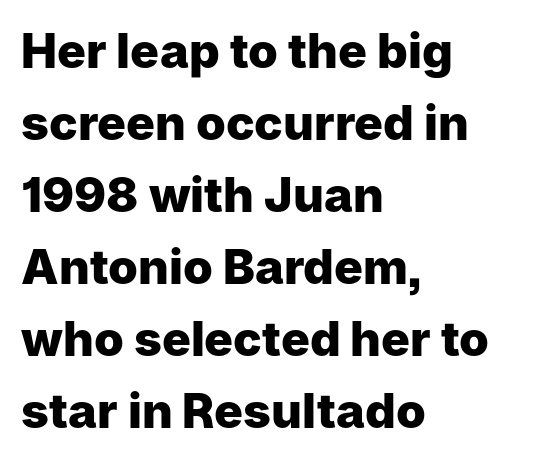
The image shows 48 px heavy sans-serif type, upright; set left-aligned, normal line spacing (1.5x), normal letter spacing, not underlined; low stroke contrast and a medium x-height.
